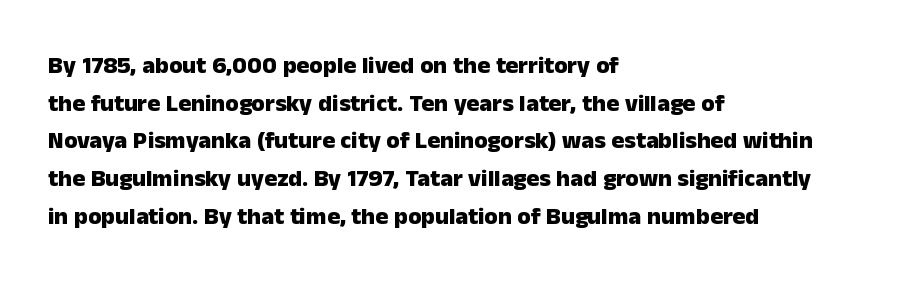
The image shows 24 px bold type, upright; set left-aligned, normal line spacing (1.57x), normal letter spacing, not underlined.
